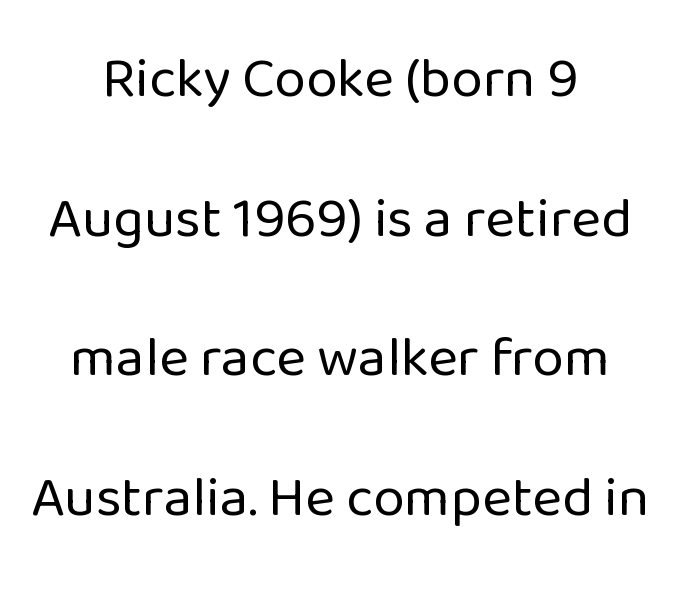
{"serif": "no", "italic": "no", "bold": "no", "weight": "regular", "width": "normal", "stroke_contrast": "low", "x_height": "medium", "monospaced": "no", "underline": "no", "align": "center", "line_spacing": "loose", "line_spacing_ratio": 2.45, "letter_spacing": "normal", "letter_spacing_em": 0.0, "glyph_px": 57}
